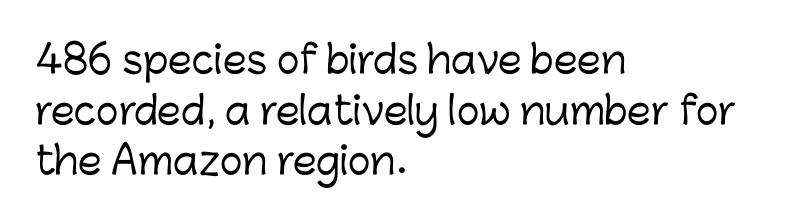
{"serif": "no", "italic": "no", "width": "normal", "stroke_contrast": "low", "x_height": "medium", "monospaced": "no", "underline": "no", "align": "left", "line_spacing": "normal", "line_spacing_ratio": 1.33, "letter_spacing": "normal", "letter_spacing_em": 0.0, "glyph_px": 38}
